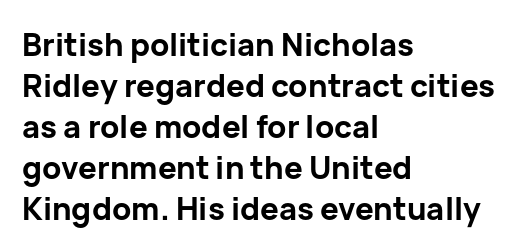
The type family on display is of the sans-serif kind. Plain, unruled lines of type. The rendering anchors every line to the left-hand side. The specimen reads as upright at a glance.
